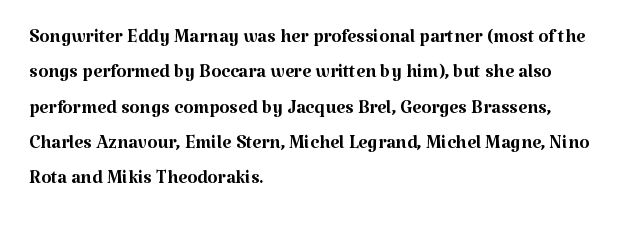
The image shows 26 px text type, upright; set left-aligned, normal line spacing (1.36x), normal letter spacing, not underlined.
